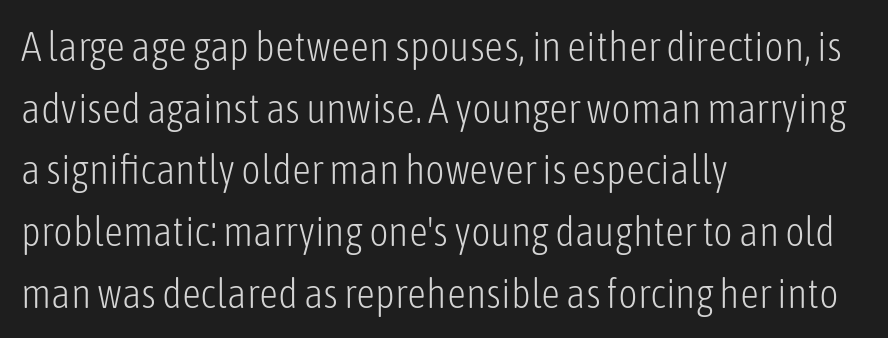
The image shows 42 px light, condensed sans-serif type, upright; set left-aligned, normal line spacing (1.47x), normal letter spacing, not underlined; low stroke contrast and a medium x-height.
